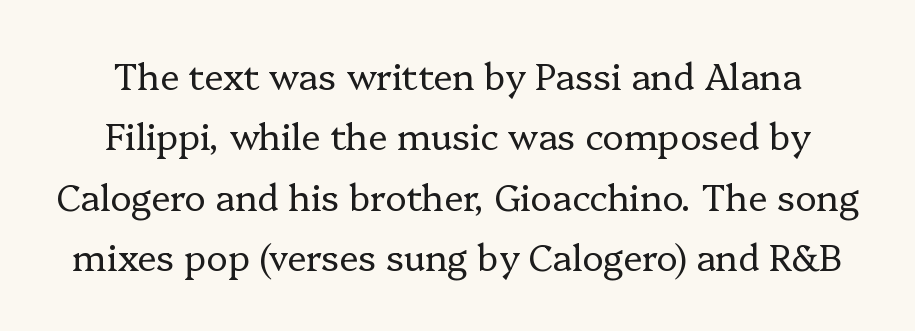
Each letter keeps its own natural width here, so spacing adapts to shape. The tracking reads as untouched default to a designer's eye. The font sits on the lighter half of the weight spectrum, regular included. Just letters on the line, the space beneath them empty.
